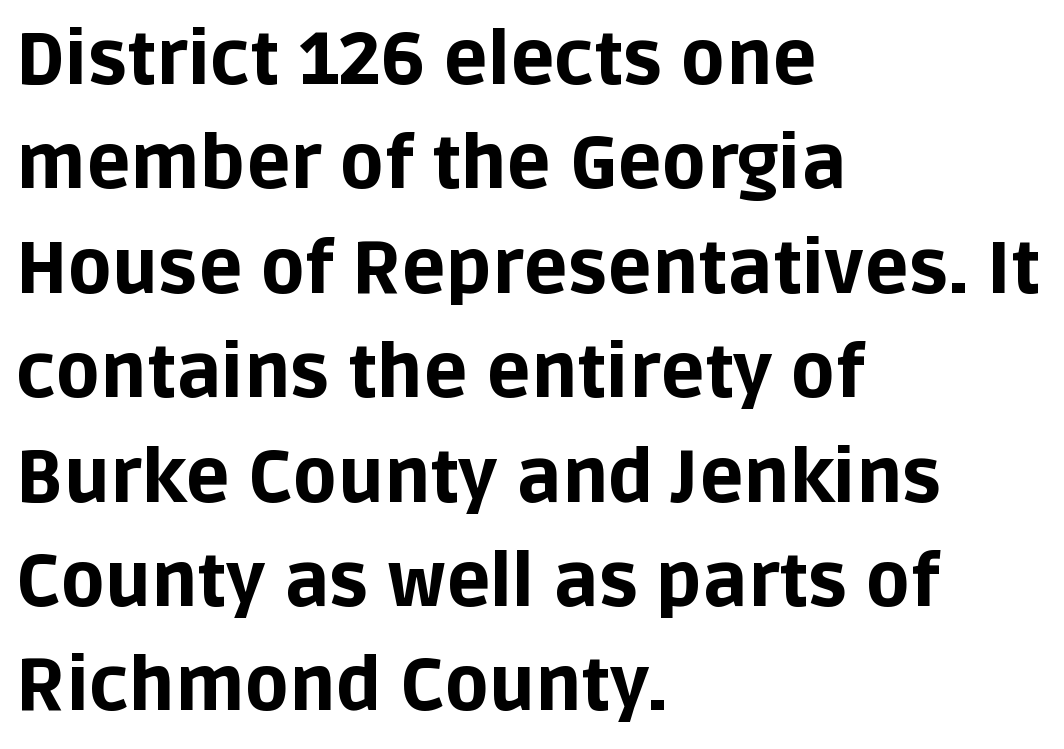
Type style note: lacks serifs. Chunky letters — that's bold for sure. The letters stand upright; this is a roman face. Tracking value appears to be zero — textbook default spacing.
